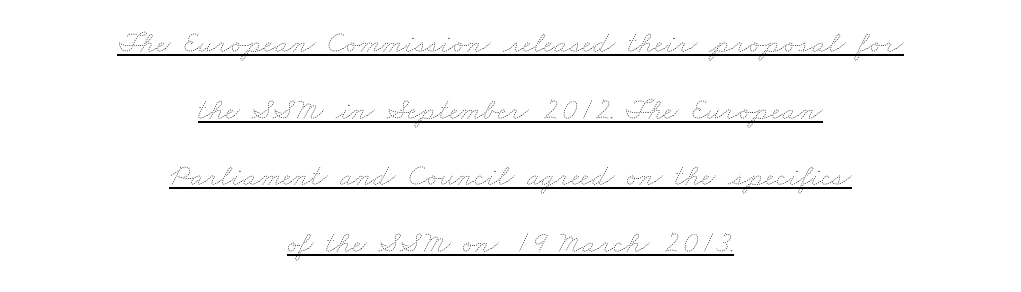
{"bold": "no", "weight": "thin", "width": "wide", "stroke_contrast": "low", "x_height": "small", "monospaced": "no", "underline": "yes", "align": "center", "line_spacing": "loose", "line_spacing_ratio": 2.15, "letter_spacing": "normal", "letter_spacing_em": 0.0, "glyph_px": 31}
